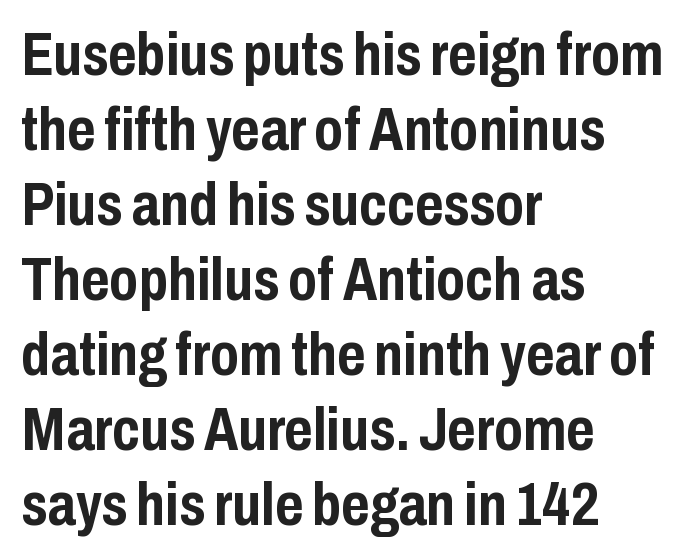
The image shows 61 px semibold, condensed sans-serif type, upright; set left-aligned, line spacing 1.23x, normal letter spacing, not underlined; low stroke contrast and a medium x-height.
